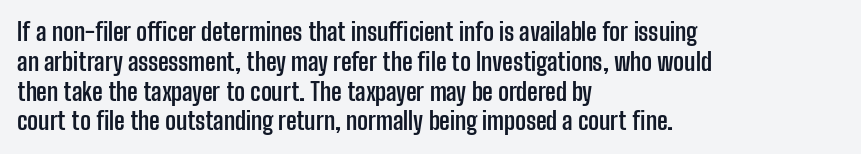
The image shows 24 px bold type, upright; set left-aligned, line spacing 1.24x, normal letter spacing, not underlined.
